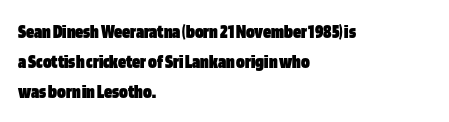
{"italic": "no", "bold": "yes", "underline": "no", "align": "left", "line_spacing": "normal", "line_spacing_ratio": 1.51, "letter_spacing": "normal", "letter_spacing_em": 0.0, "glyph_px": 20}
